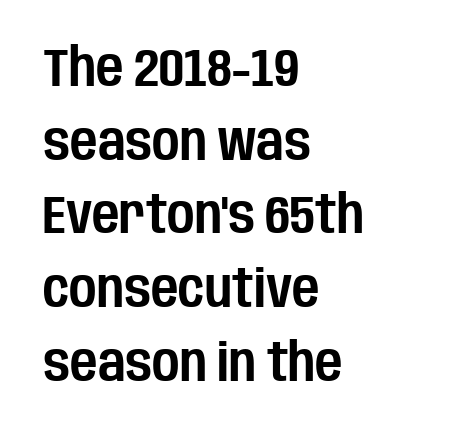
Q: Is the text italic (slanted)? A: No, it is upright.
Q: Is the typeface a serif or a sans-serif typeface? A: Sans-serif.
Q: Is the text underlined? A: No.
Q: How is the paragraph aligned? A: Left-aligned.
Q: Is the spacing between letters normal or unusually wide? A: Normal.
Q: Is the spacing between lines tight, normal or loose? A: Normal.
Q: Width (condensed, normal, or wide)? A: Condensed.
Q: Stroke contrast? A: Low.
Q: x-height? A: Large.
Q: Monospaced? A: No.
